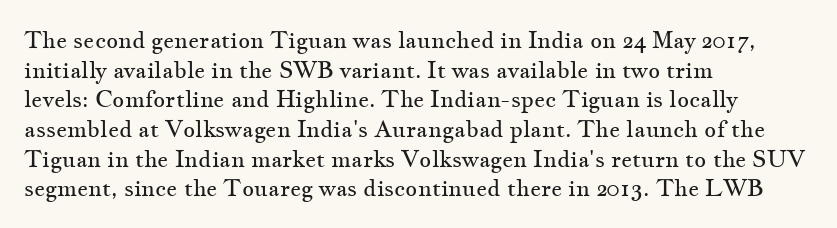
The image shows 23 px text type, upright; set left-aligned, normal line spacing (1.29x), normal letter spacing, not underlined.
